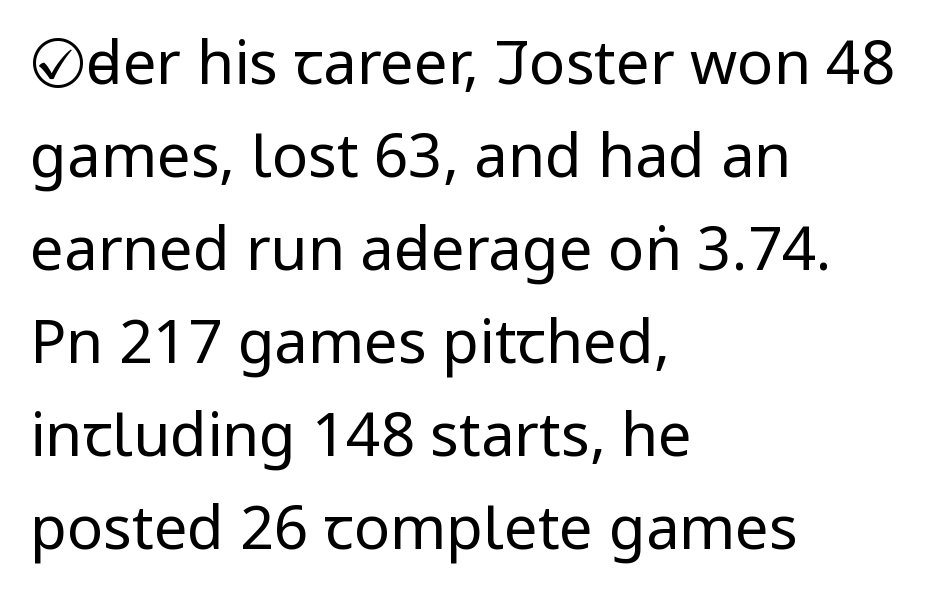
These lines are rendered in a variable-pitch font. The zone under the glyphs is completely vacant. One glance says typical: line gaps are just what's usual. The paragraph has a hard left edge and a soft right edge. You could call the tracking neutral — neither tight nor loose.
